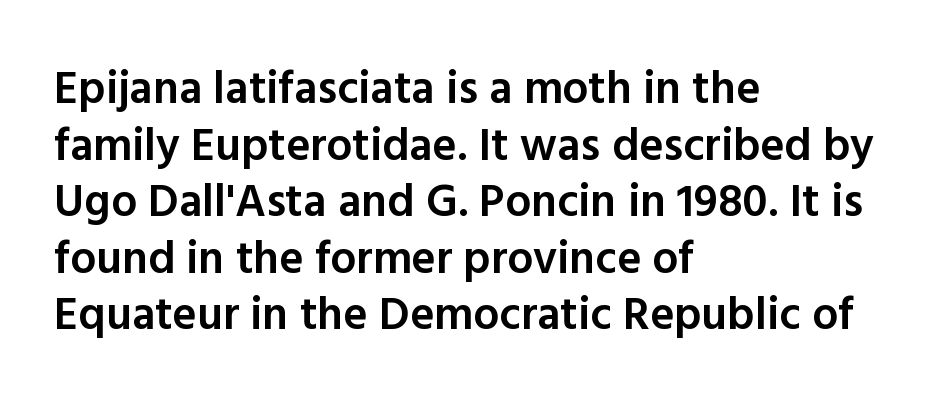
The image shows 46 px semibold sans-serif type, upright; set left-aligned, line spacing 1.23x, normal letter spacing, not underlined; a medium x-height.
